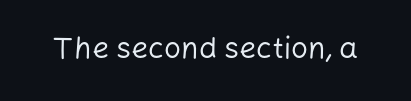
The image shows 30 px regular-weight sans-serif type, upright; set normal letter spacing, not underlined; low stroke contrast and a medium x-height.
